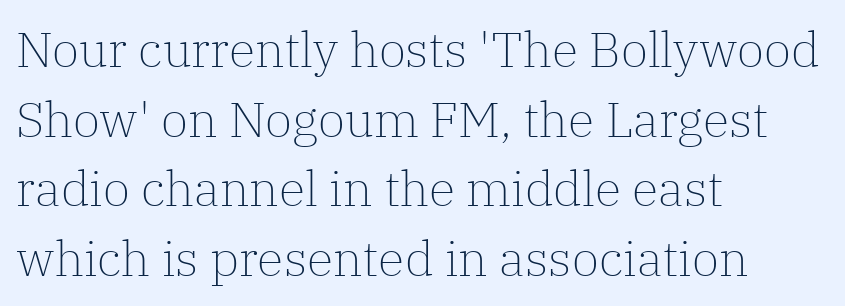
Q: Is the text bold? A: No.
Q: Is the text italic (slanted)? A: No, it is upright.
Q: Is the typeface a serif or a sans-serif typeface? A: Serif.
Q: Is the text underlined? A: No.
Q: How is the paragraph aligned? A: Left-aligned.
Q: Is the spacing between letters normal or unusually wide? A: Normal.
Q: Is the spacing between lines tight, normal or loose? A: Normal.
Q: Width (condensed, normal, or wide)? A: Normal.
Q: Stroke contrast? A: Low.
Q: x-height? A: Medium.
Q: Monospaced? A: No.
